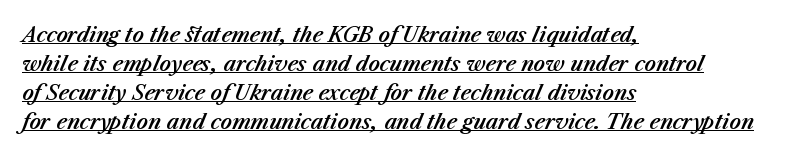
{"italic": "yes", "lean": "right", "slant_degrees": 23, "underline": "yes", "align": "left", "line_spacing": "normal", "line_spacing_ratio": 1.45, "letter_spacing": "normal", "letter_spacing_em": 0.0, "glyph_px": 20}
